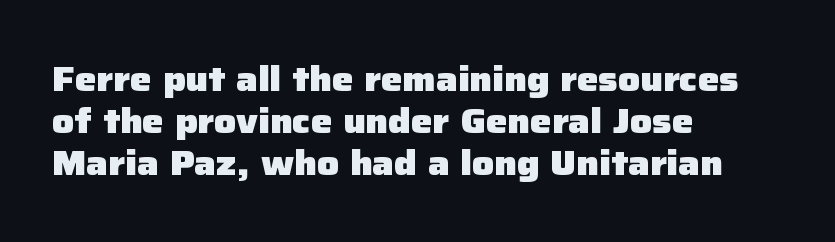
{"serif": "no", "italic": "no", "bold": "yes", "weight": "heavy", "width": "normal", "stroke_contrast": "low", "x_height": "medium", "monospaced": "no", "underline": "no", "align": "left", "line_spacing_ratio": 1.23, "letter_spacing": "normal", "letter_spacing_em": 0.0, "glyph_px": 34}
